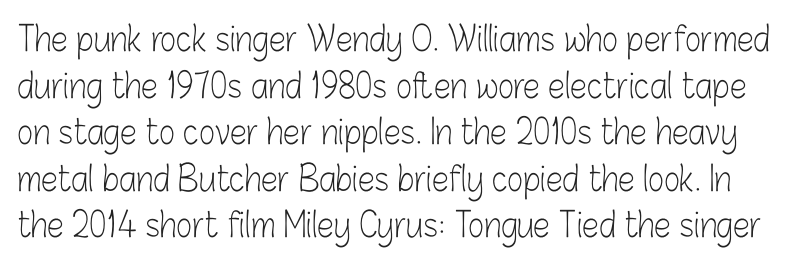
Q: Is the text bold? A: No.
Q: Is the text italic (slanted)? A: No, it is upright.
Q: Is the typeface a serif or a sans-serif typeface? A: Sans-serif.
Q: Is the text underlined? A: No.
Q: Is the spacing between letters normal or unusually wide? A: Normal.
Q: Is the spacing between lines tight, normal or loose? A: Normal.
Q: Width (condensed, normal, or wide)? A: Condensed.
Q: Stroke contrast? A: Low.
Q: x-height? A: Medium.
Q: Monospaced? A: No.
